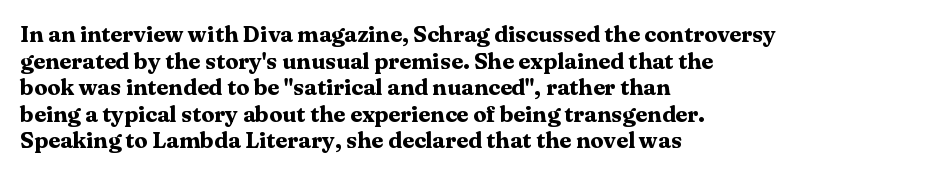
Q: Is the text bold? A: Yes.
Q: Is the text italic (slanted)? A: No, it is upright.
Q: Is the text underlined? A: No.
Q: How is the paragraph aligned? A: Left-aligned.
Q: Is the spacing between letters normal or unusually wide? A: Normal.
